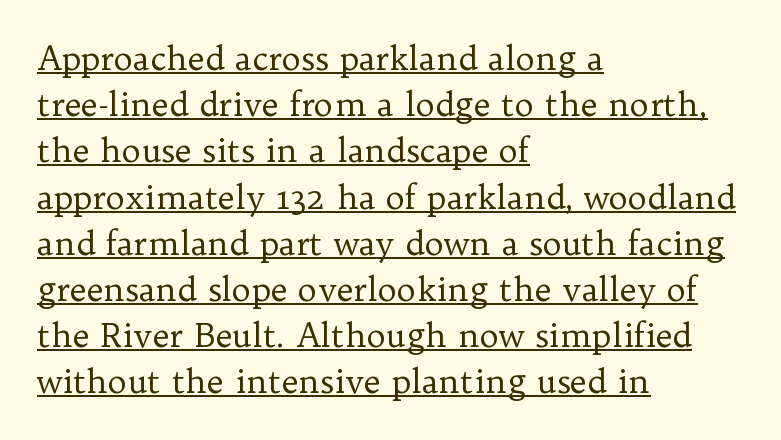
{"serif": "yes", "italic": "no", "bold": "no", "weight": "regular", "width": "normal", "stroke_contrast": "low", "x_height": "medium", "monospaced": "no", "underline": "yes", "align": "left", "line_spacing": "normal", "line_spacing_ratio": 1.4, "letter_spacing": "normal", "letter_spacing_em": 0.0, "glyph_px": 33}
